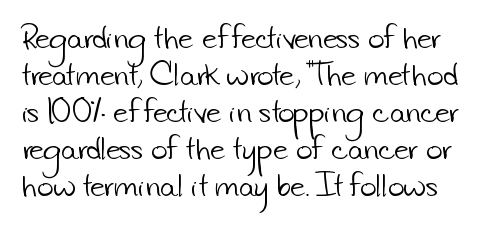
Q: Is the text bold? A: No.
Q: Is the typeface a serif or a sans-serif typeface? A: Sans-serif.
Q: Is the text underlined? A: No.
Q: Is the spacing between letters normal or unusually wide? A: Normal.
Q: Is the spacing between lines tight, normal or loose? A: Normal.
Q: Width (condensed, normal, or wide)? A: Normal.
Q: Stroke contrast? A: Low.
Q: x-height? A: Small.
Q: Monospaced? A: No.
